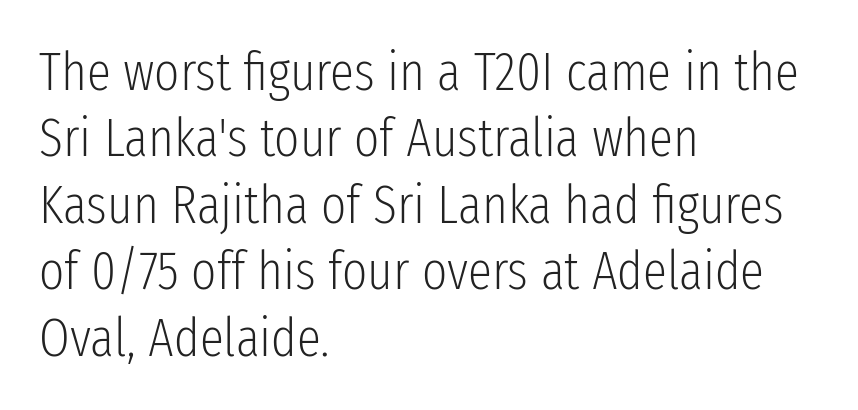
You can tell it's not italic because the verticals are truly vertical. The glyphs in this specimen are sans serif. No letter is thick-stroked: the sample isn't bold. The space beneath each line is pristine and unruled. No extra tracking has been applied to these lines. Line beginnings align vertically; line endings do not.
